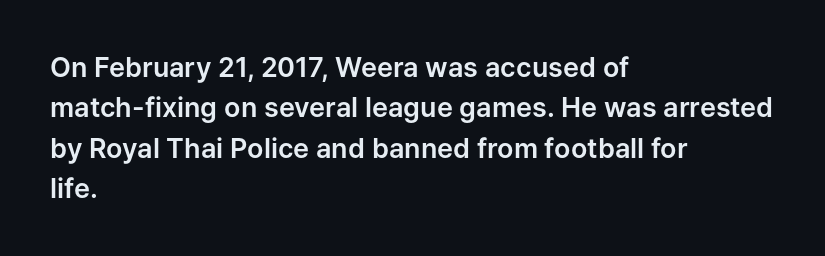
Q: Is the text italic (slanted)? A: No, it is upright.
Q: Is the text underlined? A: No.
Q: How is the paragraph aligned? A: Left-aligned.
Q: Is the spacing between letters normal or unusually wide? A: Normal.
Q: Is the spacing between lines tight, normal or loose? A: Normal.
